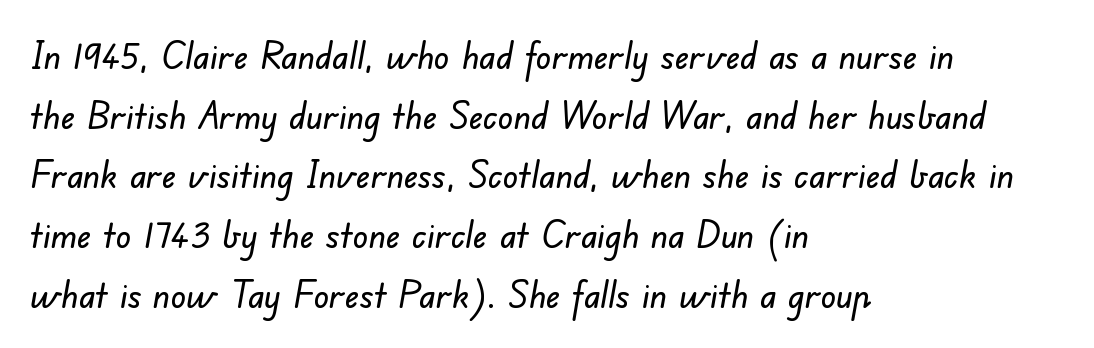
{"serif": "no", "width": "normal", "stroke_contrast": "low", "x_height": "small", "monospaced": "no", "underline": "no", "align": "left", "line_spacing": "normal", "line_spacing_ratio": 1.57, "letter_spacing": "normal", "letter_spacing_em": 0.0, "glyph_px": 38}
